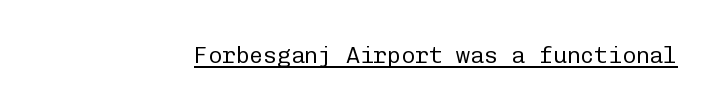
{"italic": "no", "bold": "no", "underline": "yes", "letter_spacing": "normal", "letter_spacing_em": 0.0, "glyph_px": 23}
